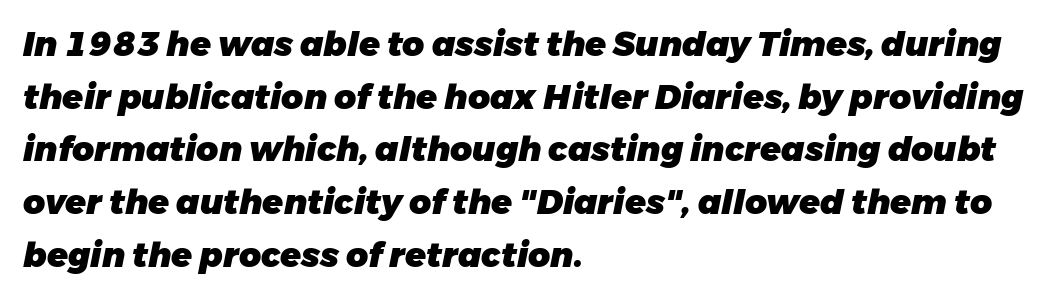
These lines were composed using italics. These lines are rendered in a variable-pitch font. The typesetting leans heavy: a genuine bold. Only glyphs here, with clear space below each row. Quick note: interline space is typical.
